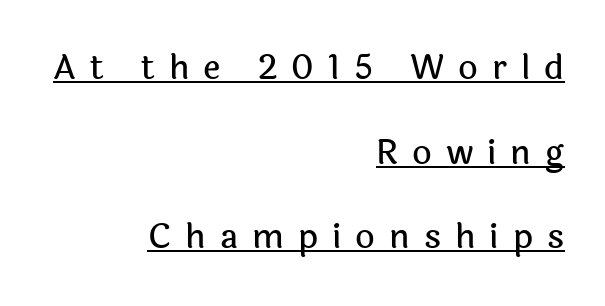
{"serif": "no", "italic": "no", "width": "normal", "x_height": "medium", "monospaced": "no", "underline": "yes", "align": "right", "line_spacing": "loose", "line_spacing_ratio": 2.49, "letter_spacing": "wide", "letter_spacing_em": 0.41, "glyph_px": 34}
